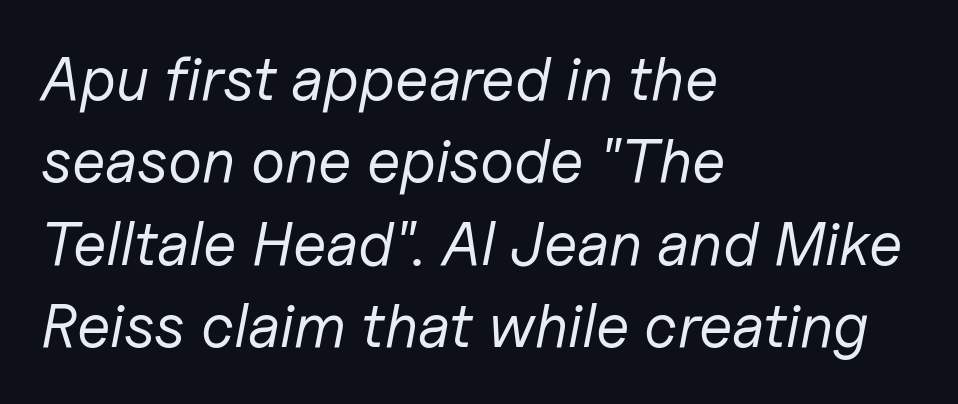
The image shows 61 px regular-weight type, italic (leaning right); set left-aligned, normal line spacing (1.35x), normal letter spacing, not underlined; low stroke contrast and a medium x-height.
